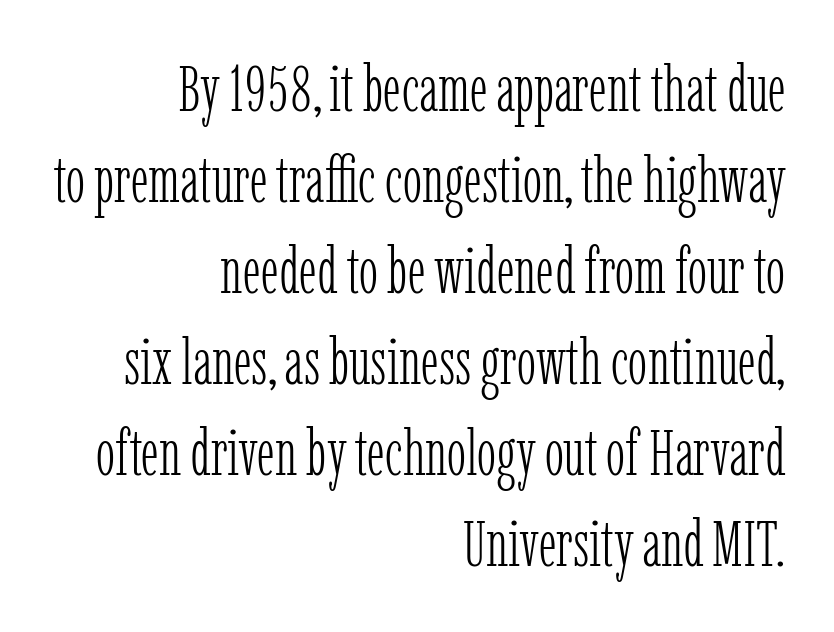
Is this a fixed-width face? No — the glyphs have proportional, varying widths. The paragraph has a hard right edge and a soft left edge. The passage shown is not underscored anywhere. Check where the strokes stop: tiny serifs finish them off. In terms of posture, this sample is upright.
